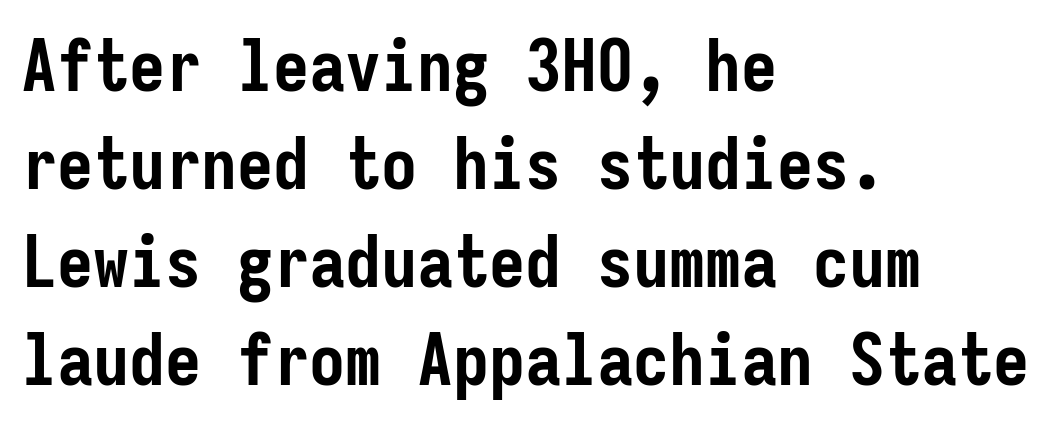
The image shows 72 px semibold, condensed sans-serif type, upright, monospaced; set left-aligned, normal line spacing (1.36x), normal letter spacing, not underlined; low stroke contrast and a medium x-height.
